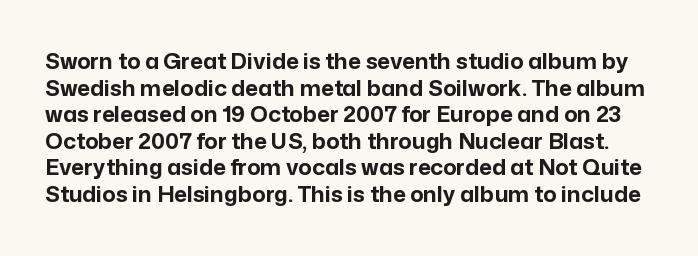
The type is set solid horizontally, with unmodified tracking. Ascenders rise straight up at ninety degrees. Beneath every word, the page is bare. The glyphs have the mass of a bold cut.
